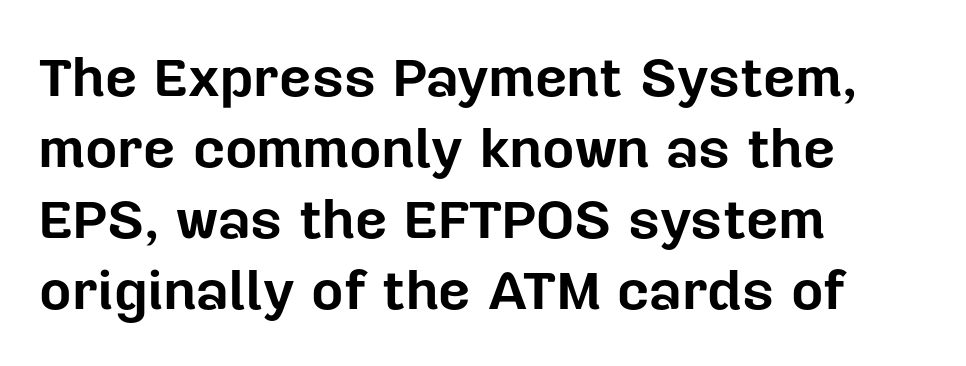
Q: Is the text bold? A: Yes.
Q: Is the text italic (slanted)? A: No, it is upright.
Q: Is the typeface a serif or a sans-serif typeface? A: Sans-serif.
Q: Is the text underlined? A: No.
Q: How is the paragraph aligned? A: Left-aligned.
Q: Is the spacing between letters normal or unusually wide? A: Normal.
Q: Is the spacing between lines tight, normal or loose? A: Normal.
Q: Width (condensed, normal, or wide)? A: Normal.
Q: Stroke contrast? A: Low.
Q: x-height? A: Medium.
Q: Monospaced? A: No.
